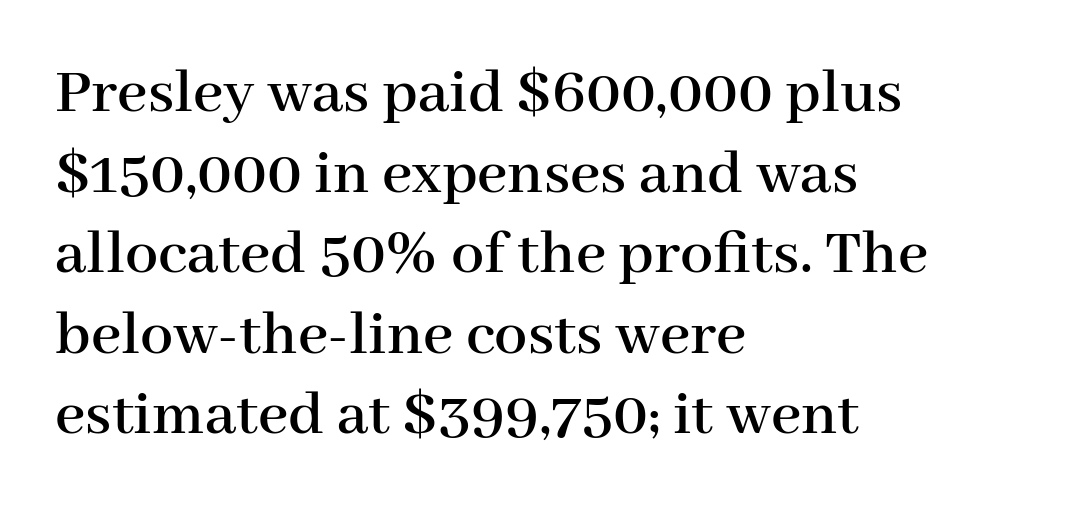
Q: Is the text italic (slanted)? A: No, it is upright.
Q: Is the typeface a serif or a sans-serif typeface? A: Serif.
Q: Is the text underlined? A: No.
Q: How is the paragraph aligned? A: Left-aligned.
Q: Is the spacing between letters normal or unusually wide? A: Normal.
Q: Width (condensed, normal, or wide)? A: Normal.
Q: Stroke contrast? A: High.
Q: x-height? A: Medium.
Q: Monospaced? A: No.
